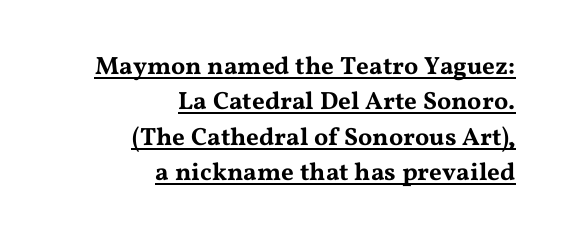
Glance below the letters and you will spot a drawn line. How would I describe the line gaps? Plain and ordinary. The gaps between neighbouring characters are ordinary and unremarkable. These lines were composed using upright roman letters.
